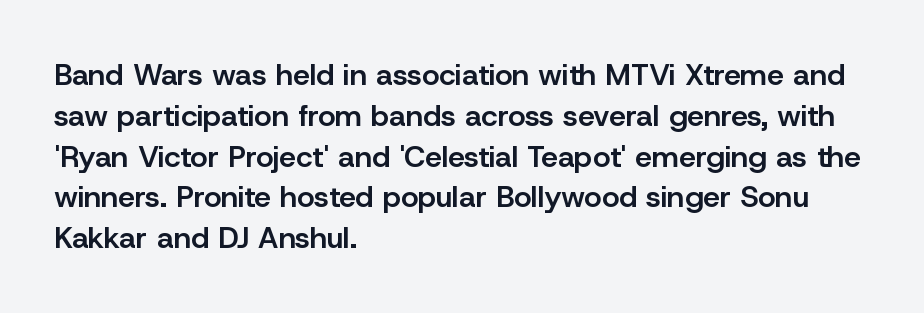
In terms of posture, this sample is upright. Every letter is mildly thick-stroked: semibold rather than bold. The face used here is proportionally spaced, like ordinary book or web type. Check where the strokes stop: nothing finishes them off — pure sans. Summary of vertical rhythm: regular, with standard interline spacing.
